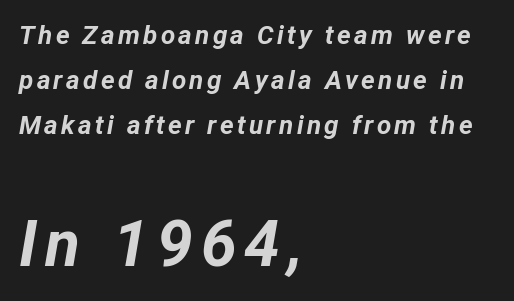
Character widths vary here, with narrow letters taking less room than wide ones. Typesetter's note — lower block bumped up in size, upper block left smaller. Line starts are locked; line ends wander. Underlining? Definitely not there. Notice how thick the strokes are: this is what a full bold looks like. This sample uses an oblique cut, with every glyph tilted off the vertical.
